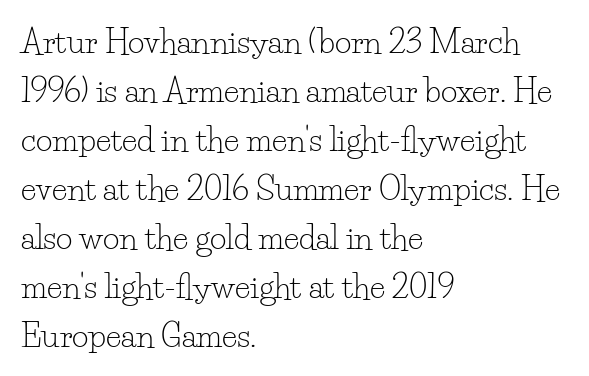
The image shows 32 px light serif type, upright; set left-aligned, normal line spacing (1.53x), normal letter spacing, not underlined; low stroke contrast and a small x-height.
